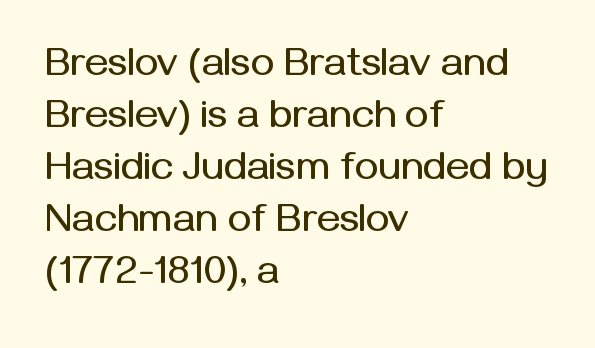
The image shows 40 px sans-serif type, upright; set left-aligned, normal line spacing (1.3x), normal letter spacing, not underlined; medium stroke contrast and a medium x-height.
